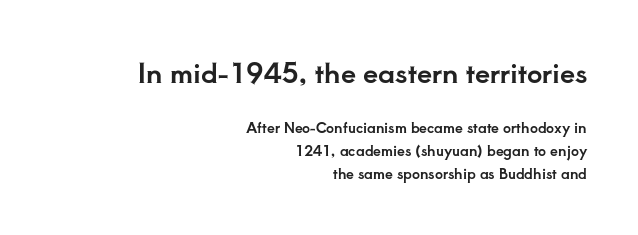
Beneath every word, the page is bare. The typography opts for an upright posture over an oblique one. Honestly, the letter spacing is just normal — you wouldn't notice it. This sample keeps an unexceptional amount of space between lines. Short and long lines alike share a common ending point at right.
